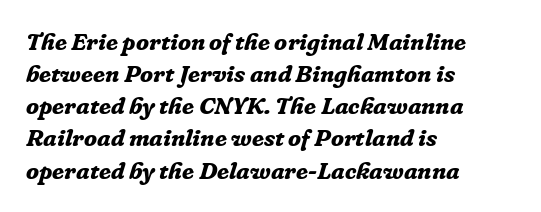
The image shows 24 px bold type, italic (leaning right); set left-aligned, normal line spacing (1.34x), normal letter spacing, not underlined.
